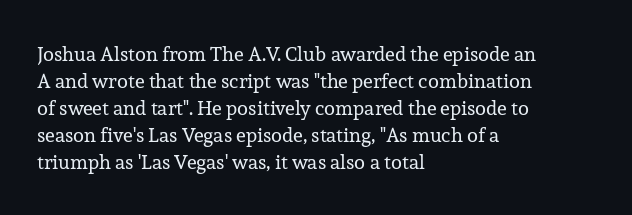
This sample uses an upright cut, with every glyph sitting square on the baseline. Reading down the column, the eye jumps a familiar distance to each next line. The horizontal fit of the characters is conventional and even. This is not heavy type; no bold has been used.
